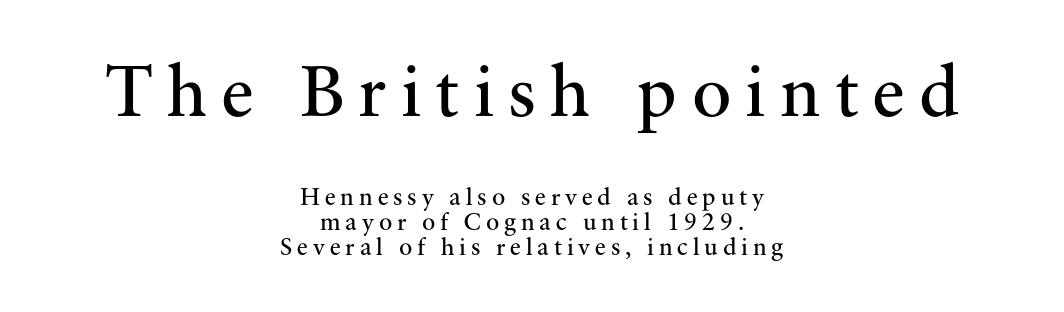
The font's upright variant was chosen for this text. Scale decreases going downward across the two blocks. The zone under the glyphs is completely vacant. Weight class: somewhere from thin through regular.
